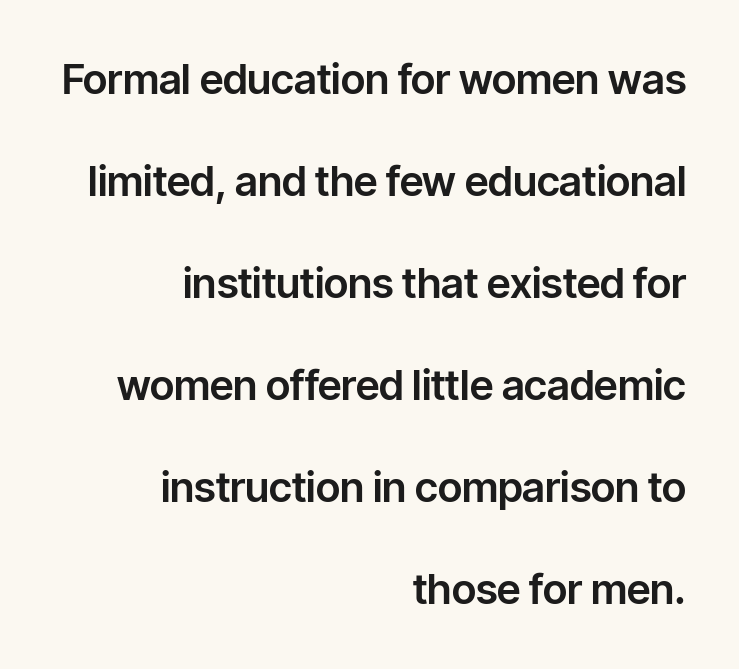
Q: Is the text italic (slanted)? A: No, it is upright.
Q: Is the typeface a serif or a sans-serif typeface? A: Sans-serif.
Q: Is the text underlined? A: No.
Q: How is the paragraph aligned? A: Right-aligned.
Q: Is the spacing between letters normal or unusually wide? A: Normal.
Q: Is the spacing between lines tight, normal or loose? A: Loose.
Q: Width (condensed, normal, or wide)? A: Normal.
Q: Stroke contrast? A: Low.
Q: x-height? A: Medium.
Q: Monospaced? A: No.
